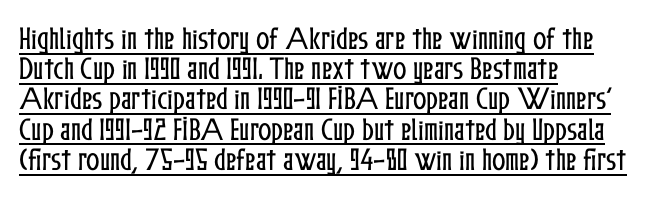
Decoration check: the copy is underlined. Each line starts at the same left margin while the right side varies. Standard letterfit; no display-style spreading of the glyphs. Characters remain perfectly vertical along every line.
